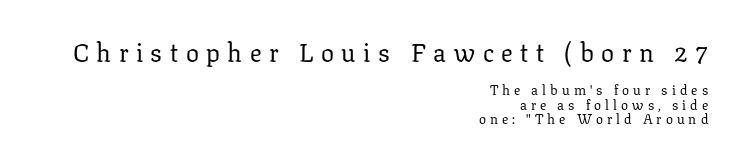
Q: Is the text bold? A: No.
Q: Is the text italic (slanted)? A: No, it is upright.
Q: Is the text underlined? A: No.
Q: How is the paragraph aligned? A: Right-aligned.
Q: Is the spacing between letters normal or unusually wide? A: Unusually wide.
Q: Is the spacing between lines tight, normal or loose? A: Tight.
Q: Which block of text is set in a larger size, the first (top) or the second (bottom)? A: The first (top) one.
